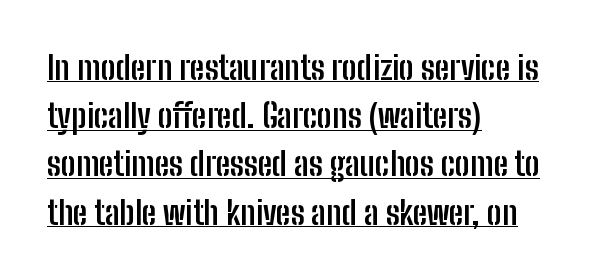
How are the letters spaced? Ordinarily, with no added tracking. A classic flush-left, rag-right setting is used for this passage. Posture: upright roman. Unlike a traditional serif, this face leaves its strokes unadorned. On the weight axis this lands at bold, roughly 700.
